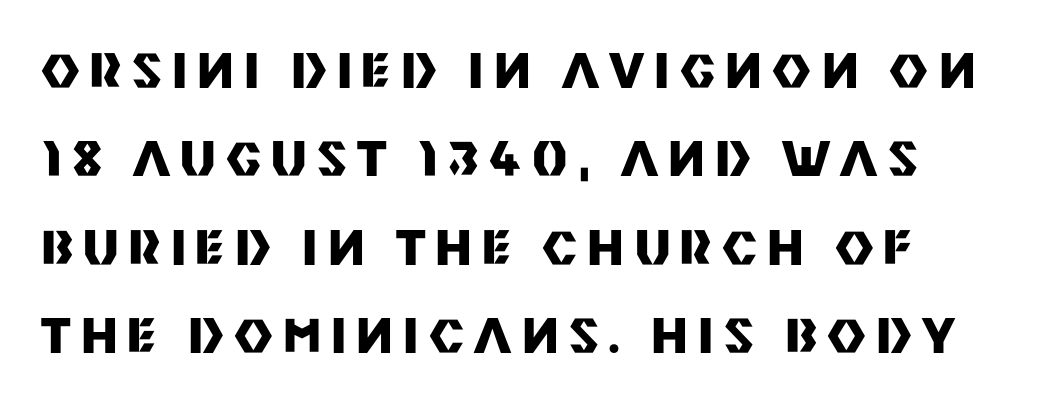
Q: Is the text bold? A: Yes.
Q: Is the text italic (slanted)? A: No, it is upright.
Q: Is the typeface a serif or a sans-serif typeface? A: Sans-serif.
Q: Is the text underlined? A: No.
Q: How is the paragraph aligned? A: Left-aligned.
Q: Is the spacing between letters normal or unusually wide? A: Unusually wide.
Q: Width (condensed, normal, or wide)? A: Normal.
Q: Stroke contrast? A: Medium.
Q: x-height? A: Large.
Q: Monospaced? A: No.
